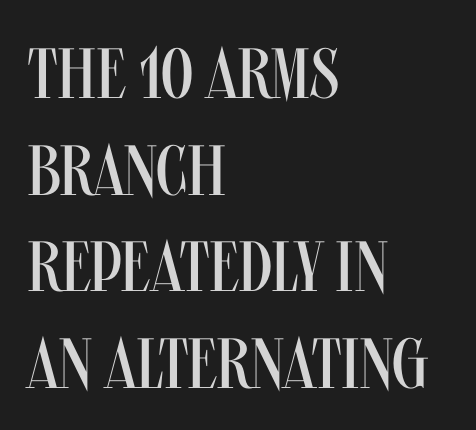
Q: Is the text bold? A: No.
Q: Is the text italic (slanted)? A: No, it is upright.
Q: Is the typeface a serif or a sans-serif typeface? A: Sans-serif.
Q: Is the text underlined? A: No.
Q: How is the paragraph aligned? A: Left-aligned.
Q: Is the spacing between letters normal or unusually wide? A: Normal.
Q: Is the spacing between lines tight, normal or loose? A: Normal.
Q: Width (condensed, normal, or wide)? A: Condensed.
Q: Stroke contrast? A: Medium.
Q: x-height? A: Large.
Q: Monospaced? A: No.
